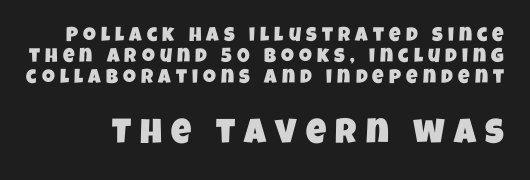
{"serif": "no", "width": "condensed", "stroke_contrast": "low", "x_height": "large", "monospaced": "no", "underline": "no", "line_spacing": "tight", "line_spacing_ratio": 1.06, "letter_spacing": "wide", "letter_spacing_em": 0.26, "larger_block": "second", "size_ratio": 1.75, "glyph_px": 35}
